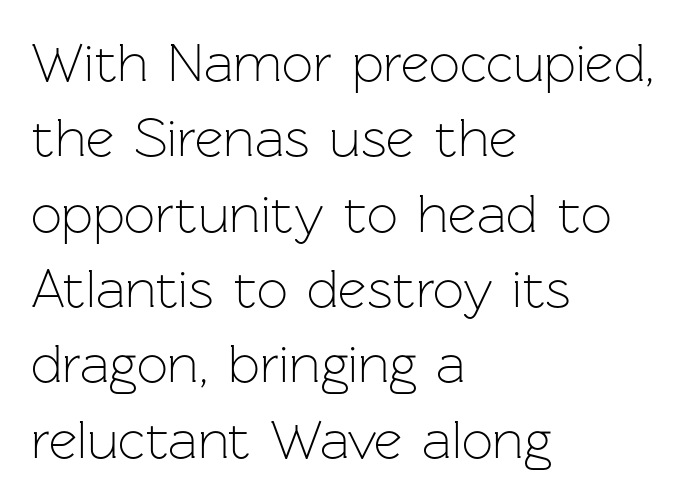
Q: Is the text bold? A: No.
Q: Is the text italic (slanted)? A: No, it is upright.
Q: Is the typeface a serif or a sans-serif typeface? A: Sans-serif.
Q: Is the text underlined? A: No.
Q: How is the paragraph aligned? A: Left-aligned.
Q: Is the spacing between letters normal or unusually wide? A: Normal.
Q: Is the spacing between lines tight, normal or loose? A: Normal.
Q: Width (condensed, normal, or wide)? A: Normal.
Q: Stroke contrast? A: Low.
Q: x-height? A: Medium.
Q: Monospaced? A: No.
